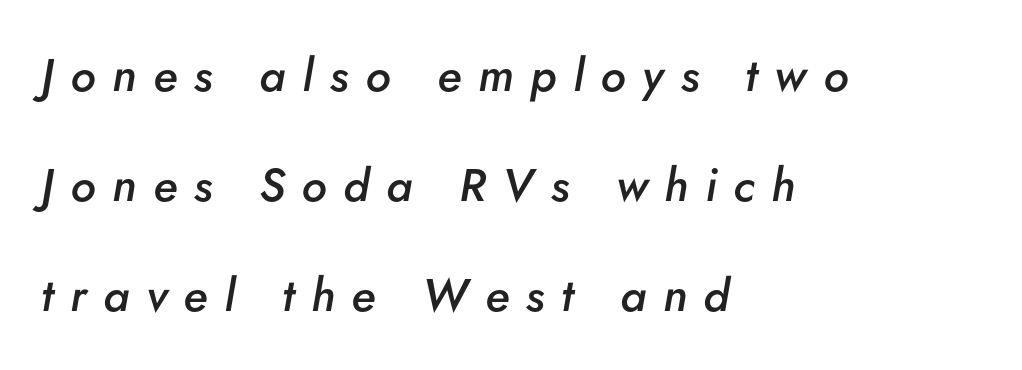
Clear beneath every line of the passage. Emphasis-style slanted type is in use. Caption: expanded tracking, letters set apart. The space between consecutive lines is lavish.
